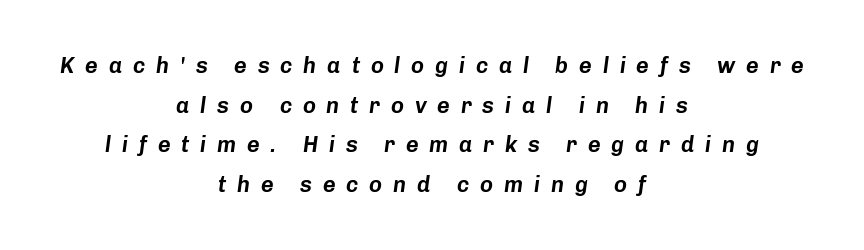
The image shows 22 px text type, italic (leaning right); set centered, line spacing 1.8x, unusually wide letter spacing (+0.49 em), not underlined.
